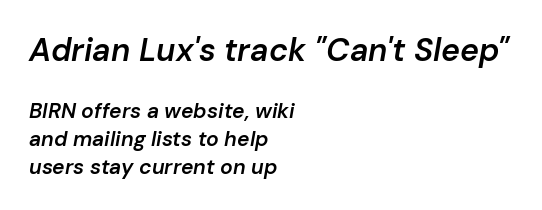
These lines keep a tight, regular rhythm from letter to letter. Short and long lines alike share a common starting point at left. The characters look somewhat weighty, a semibold short of true bold. What's the leading like? Ordinary, nothing unusual. The gap between lines stays unmarked. Italic? Definitely — the glyphs are oblique.
